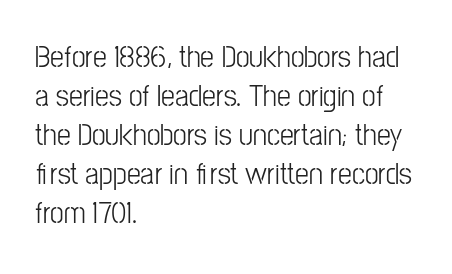
Honestly, the row spacing looks completely unremarkable. Characters follow at the spacing the type designer built in. Letterform terminals end flat and unadorned throughout the passage. The letters stand straight up with perfectly vertical stems.
